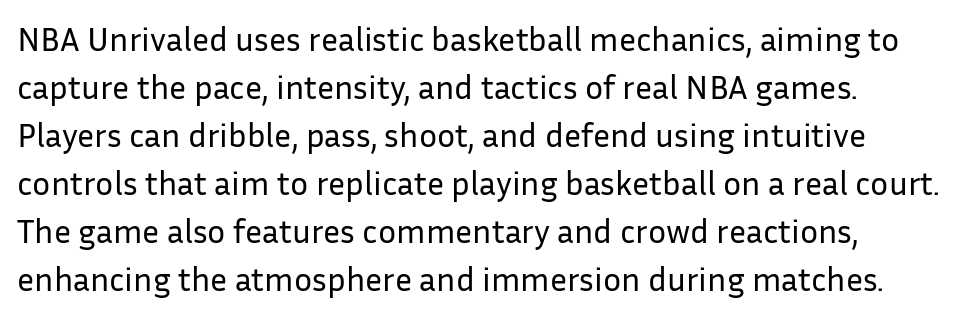
{"serif": "no", "italic": "no", "bold": "no", "weight": "regular", "width": "normal", "stroke_contrast": "low", "x_height": "medium", "monospaced": "no", "underline": "no", "line_spacing": "normal", "line_spacing_ratio": 1.41, "letter_spacing": "normal", "letter_spacing_em": 0.0, "glyph_px": 34}
